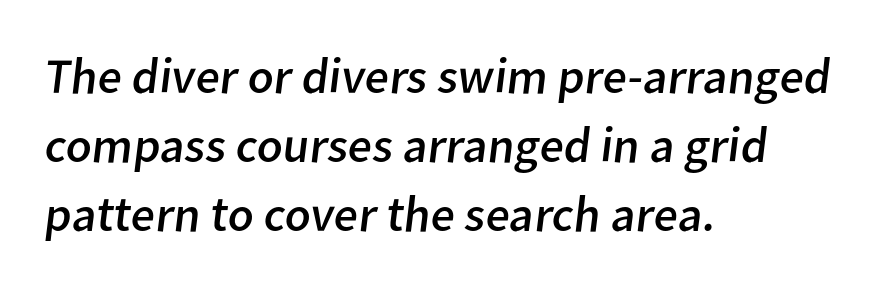
No extra tracking has been applied to these lines. Evenly set lines give the paragraph a standard silhouette. You could not count columns in this text — the font is proportionally spaced. Vertical stems look standard width or narrower in stroke.
